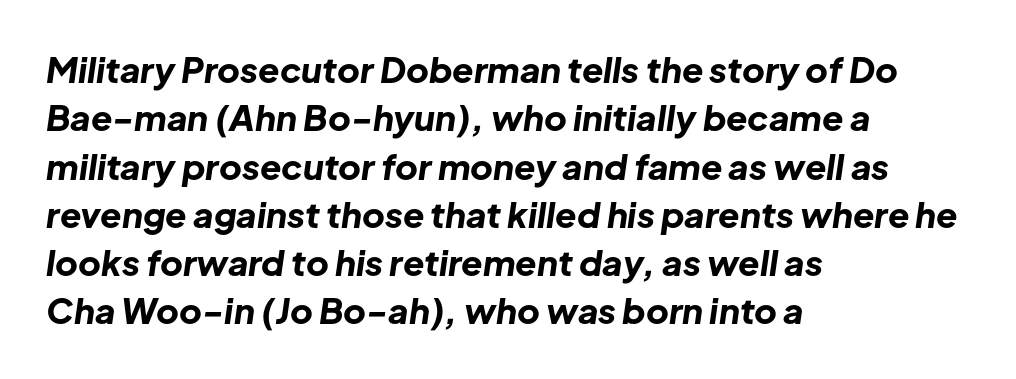
Q: Is the text bold? A: Yes.
Q: Is the text italic (slanted)? A: Yes, it leans right by about 8 degrees.
Q: Is the text underlined? A: No.
Q: How is the paragraph aligned? A: Left-aligned.
Q: Is the spacing between letters normal or unusually wide? A: Normal.
Q: Is the spacing between lines tight, normal or loose? A: Normal.
Q: Width (condensed, normal, or wide)? A: Normal.
Q: Stroke contrast? A: Low.
Q: x-height? A: Medium.
Q: Monospaced? A: No.
